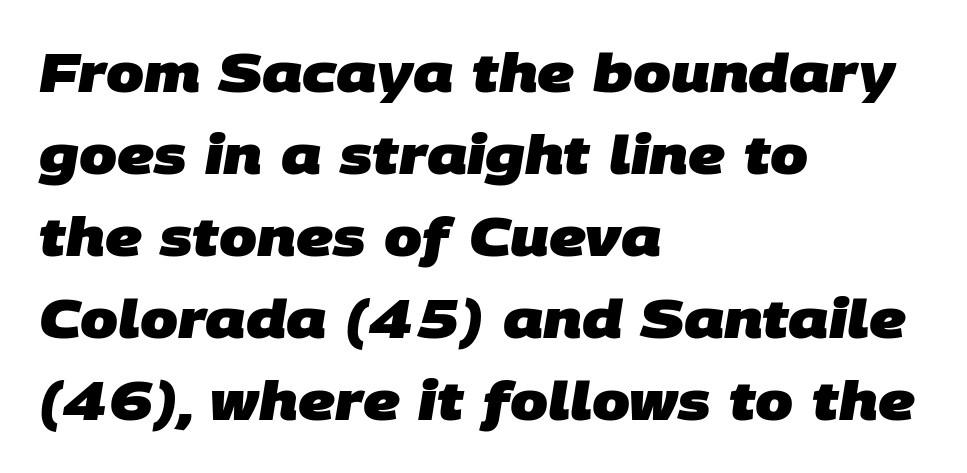
Q: Is the text bold? A: Yes.
Q: Is the typeface a serif or a sans-serif typeface? A: Sans-serif.
Q: Is the text underlined? A: No.
Q: How is the paragraph aligned? A: Left-aligned.
Q: Is the spacing between letters normal or unusually wide? A: Normal.
Q: Is the spacing between lines tight, normal or loose? A: Normal.
Q: Width (condensed, normal, or wide)? A: Normal.
Q: Stroke contrast? A: Low.
Q: x-height? A: Large.
Q: Monospaced? A: No.
